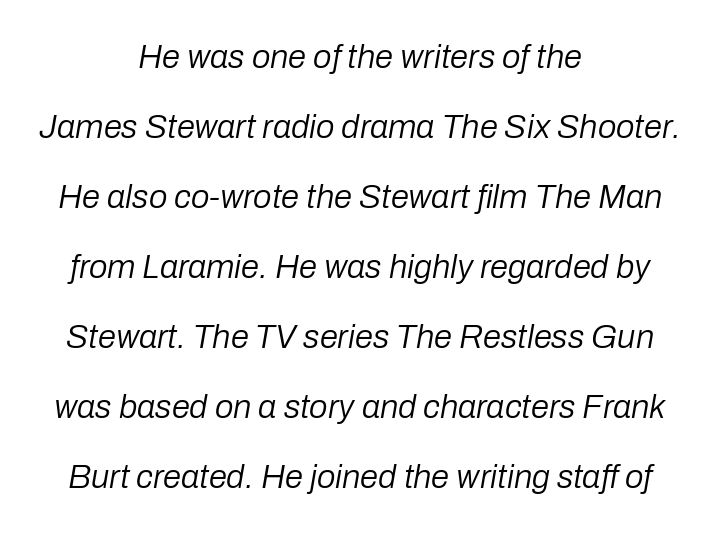
The image shows 33 px regular-weight type, italic (leaning right); set centered, loose line spacing (2.12x), normal letter spacing, not underlined; low stroke contrast and a medium x-height.
